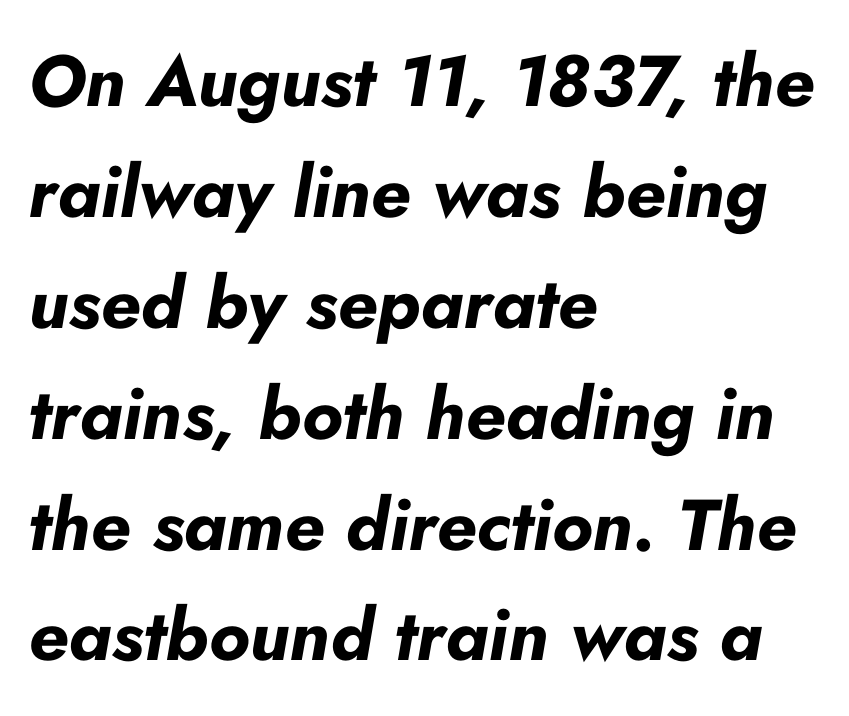
Q: Is the text bold? A: Yes.
Q: Is the text italic (slanted)? A: Yes, it leans right by about 10 degrees.
Q: Is the text underlined? A: No.
Q: How is the paragraph aligned? A: Left-aligned.
Q: Is the spacing between letters normal or unusually wide? A: Normal.
Q: Is the spacing between lines tight, normal or loose? A: Normal.
Q: Width (condensed, normal, or wide)? A: Normal.
Q: Stroke contrast? A: Low.
Q: x-height? A: Small.
Q: Monospaced? A: No.
